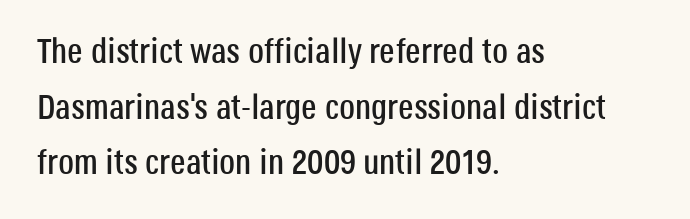
Between one letter and the next there's only the usual sliver of space. In terms of letterform style, serifs are entirely absent. The compositor pushed each line to the left boundary. If you drew a line through each stem, it would be perfectly vertical. Evenly set lines give the paragraph a standard silhouette. Descenders hang freely into open space.
